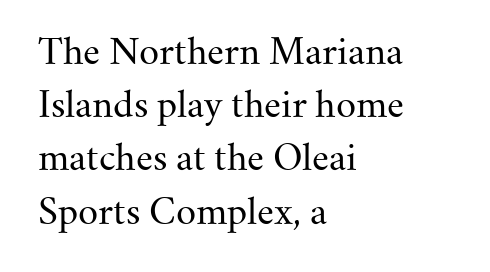
The image shows 35 px regular-weight serif type, upright; set left-aligned, normal line spacing (1.52x), normal letter spacing, not underlined; medium stroke contrast and a small x-height.
